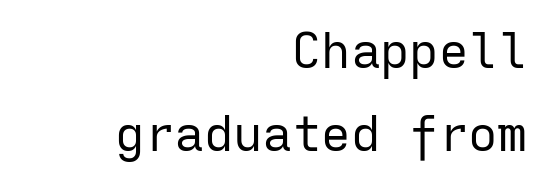
Q: Is the text bold? A: No.
Q: Is the text italic (slanted)? A: No, it is upright.
Q: Is the typeface a serif or a sans-serif typeface? A: Sans-serif.
Q: Is the text underlined? A: No.
Q: How is the paragraph aligned? A: Right-aligned.
Q: Is the spacing between letters normal or unusually wide? A: Normal.
Q: Is the spacing between lines tight, normal or loose? A: Normal.
Q: Width (condensed, normal, or wide)? A: Normal.
Q: Stroke contrast? A: Low.
Q: x-height? A: Medium.
Q: Monospaced? A: Yes.
